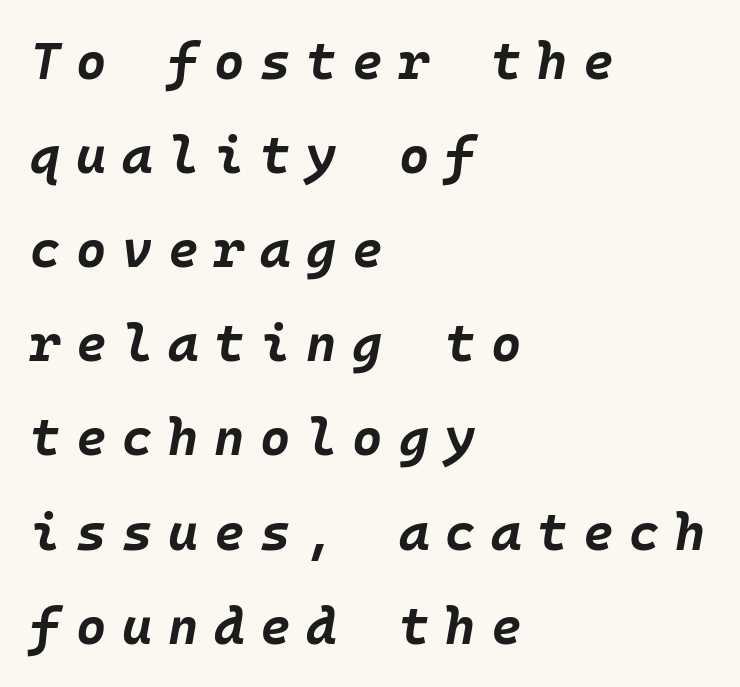
Q: Is the text bold? A: Yes.
Q: Is the text italic (slanted)? A: Yes, it leans right by about 10 degrees.
Q: Is the text underlined? A: No.
Q: How is the paragraph aligned? A: Left-aligned.
Q: Is the spacing between letters normal or unusually wide? A: Unusually wide.
Q: Width (condensed, normal, or wide)? A: Normal.
Q: Stroke contrast? A: Low.
Q: x-height? A: Large.
